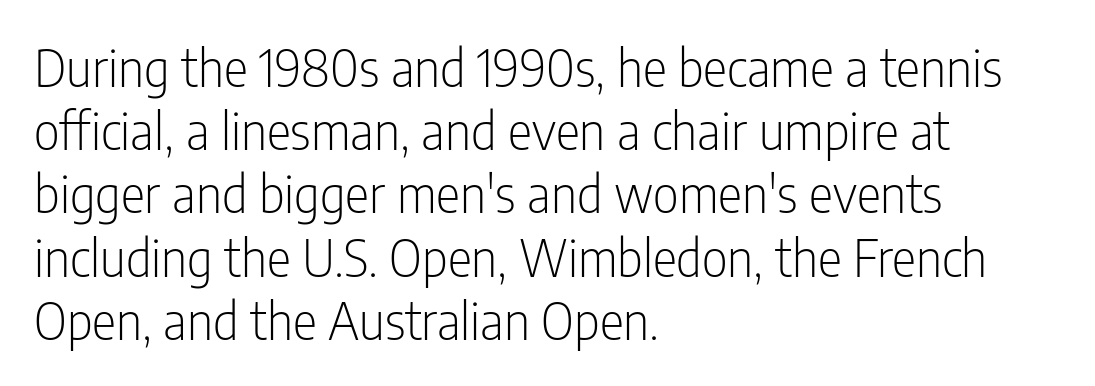
The image shows 51 px light, condensed sans-serif type, upright; set left-aligned, line spacing 1.24x, normal letter spacing, not underlined; low stroke contrast and a medium x-height.
